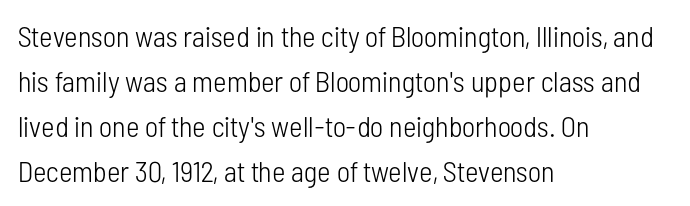
Q: Is the text bold? A: No.
Q: Is the text italic (slanted)? A: No, it is upright.
Q: Is the typeface a serif or a sans-serif typeface? A: Sans-serif.
Q: Is the text underlined? A: No.
Q: How is the paragraph aligned? A: Left-aligned.
Q: Is the spacing between letters normal or unusually wide? A: Normal.
Q: Is the spacing between lines tight, normal or loose? A: Normal.
Q: Width (condensed, normal, or wide)? A: Condensed.
Q: Stroke contrast? A: Low.
Q: x-height? A: Medium.
Q: Monospaced? A: No.
